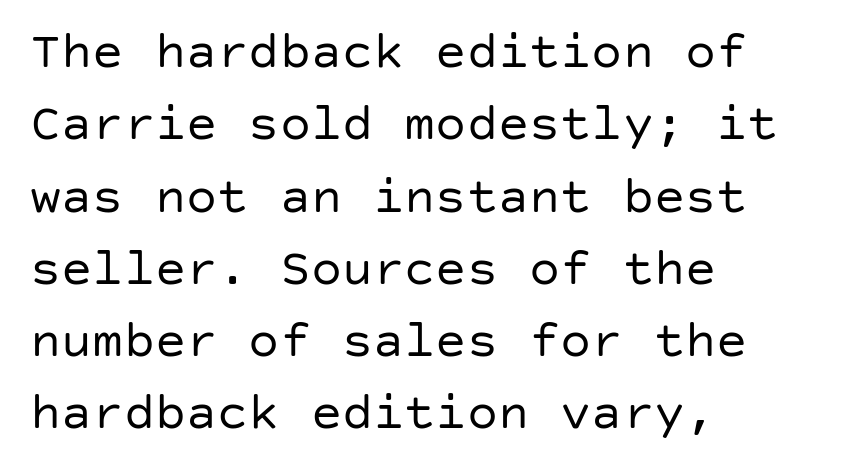
The image shows 52 px regular-weight sans-serif type, upright; set left-aligned, normal line spacing (1.39x), normal letter spacing, not underlined; low stroke contrast and a large x-height.
